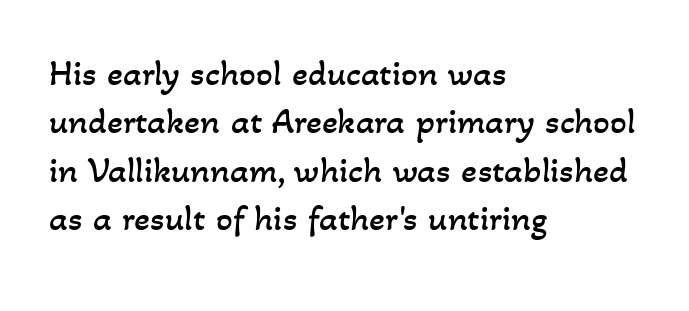
Q: Is the text bold? A: No.
Q: Is the text underlined? A: No.
Q: How is the paragraph aligned? A: Left-aligned.
Q: Is the spacing between letters normal or unusually wide? A: Normal.
Q: Is the spacing between lines tight, normal or loose? A: Normal.
Q: Width (condensed, normal, or wide)? A: Normal.
Q: Stroke contrast? A: Low.
Q: x-height? A: Small.
Q: Monospaced? A: No.
